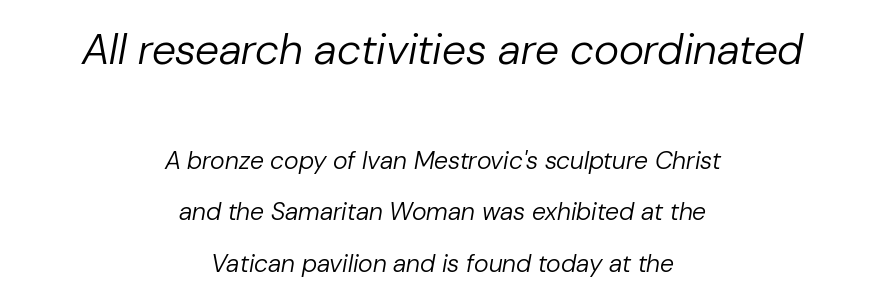
The image shows 43 px regular-weight type, italic (leaning right); set centered, loose line spacing (2.06x), normal letter spacing, not underlined; the first (top) block is 1.72x larger; low stroke contrast and a medium x-height.
